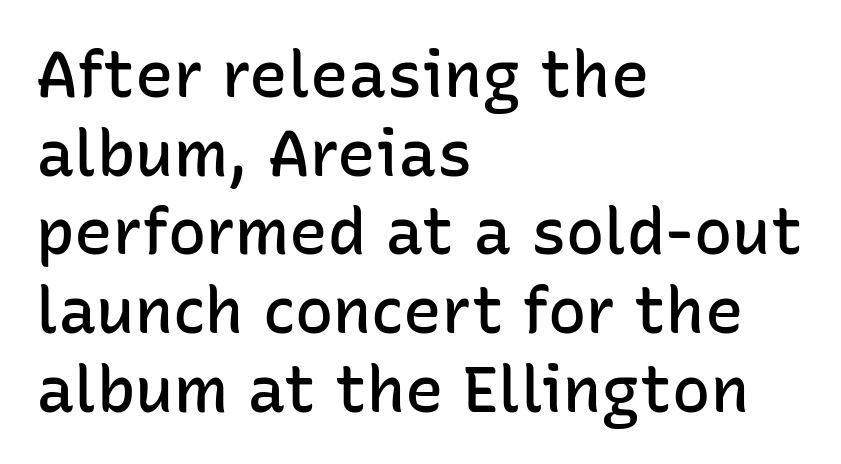
A typesetter would label this face a sans. Do the characters align in a grid? No, the font is proportional. Clear beneath every line of the passage. Every stem runs plumb, perpendicular to the baseline. Is the type bold? Partly — it's a semibold, heavier than regular but not fully bold.
